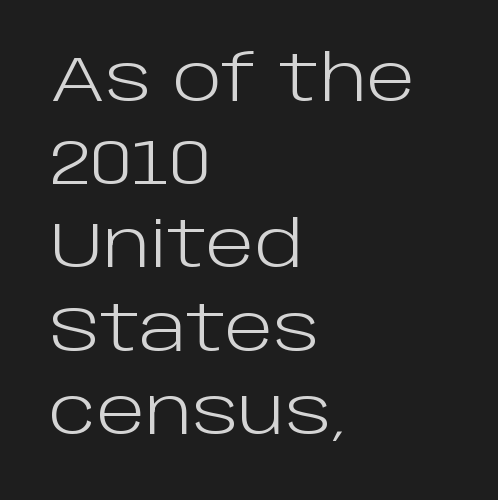
Q: Is the text bold? A: No.
Q: Is the text italic (slanted)? A: No, it is upright.
Q: Is the typeface a serif or a sans-serif typeface? A: Sans-serif.
Q: Is the text underlined? A: No.
Q: How is the paragraph aligned? A: Left-aligned.
Q: Is the spacing between letters normal or unusually wide? A: Normal.
Q: Is the spacing between lines tight, normal or loose? A: Normal.
Q: Width (condensed, normal, or wide)? A: Normal.
Q: Stroke contrast? A: Low.
Q: x-height? A: Large.
Q: Monospaced? A: No.
